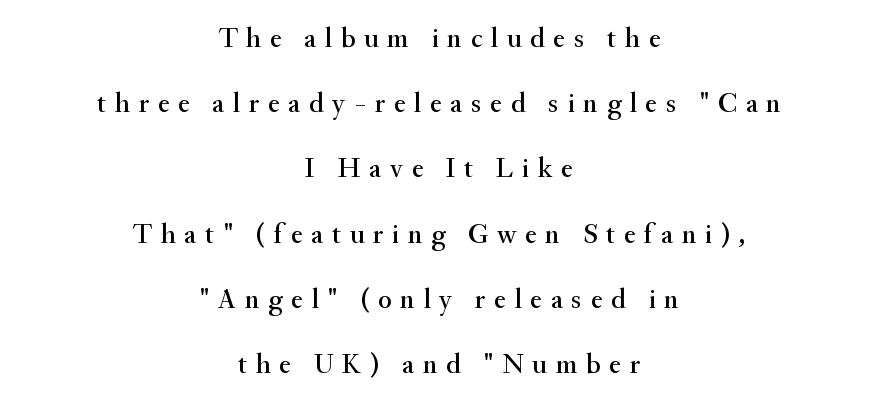
The image shows 28 px serif type, upright; set centered, loose line spacing (2.33x), unusually wide letter spacing (+0.31 em), not underlined; medium stroke contrast and a small x-height.
